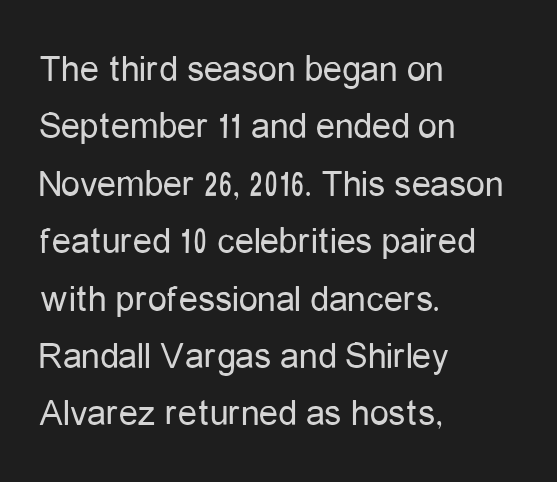
Q: Is the text bold? A: No.
Q: Is the text italic (slanted)? A: No, it is upright.
Q: Is the typeface a serif or a sans-serif typeface? A: Sans-serif.
Q: Is the text underlined? A: No.
Q: How is the paragraph aligned? A: Left-aligned.
Q: Is the spacing between letters normal or unusually wide? A: Normal.
Q: Is the spacing between lines tight, normal or loose? A: Normal.
Q: Width (condensed, normal, or wide)? A: Condensed.
Q: Stroke contrast? A: Low.
Q: x-height? A: Medium.
Q: Monospaced? A: No.
